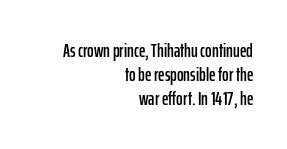
{"italic": "no", "underline": "no", "align": "right", "line_spacing_ratio": 1.21, "letter_spacing": "normal", "letter_spacing_em": 0.0, "glyph_px": 20}
